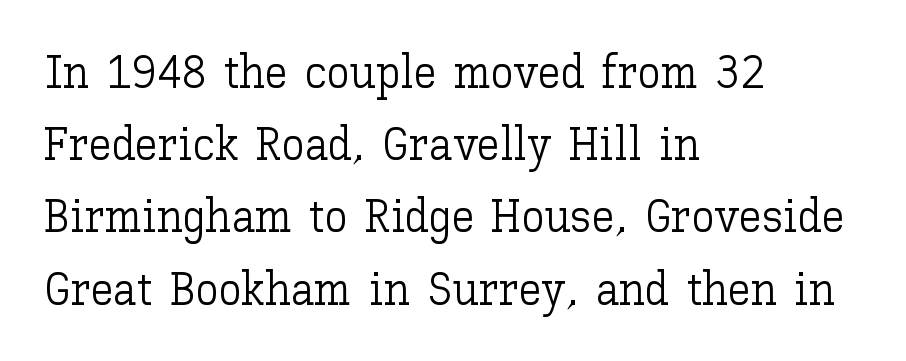
Rendered with straight, roman letterforms. Glance below the letters and you will spot only blank space. The passage shown has conventional tracking throughout. All the whitespace from short lines collects on the right. Unbolded letterforms with no extra heft.
